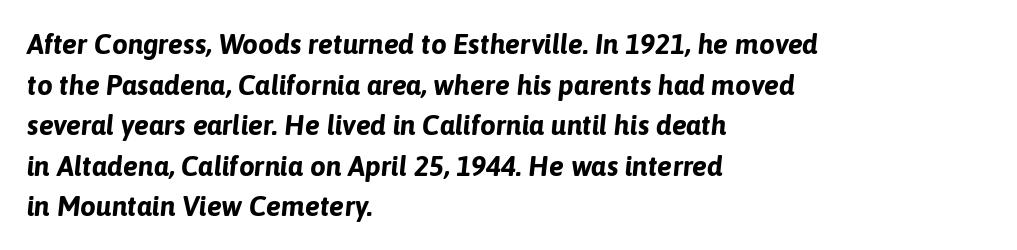
{"italic": "yes", "lean": "right", "slant_degrees": 6, "bold": "yes", "weight": "bold", "width": "normal", "stroke_contrast": "low", "x_height": "medium", "monospaced": "no", "underline": "no", "align": "left", "line_spacing": "normal", "line_spacing_ratio": 1.45, "letter_spacing": "normal", "letter_spacing_em": 0.0, "glyph_px": 28}
